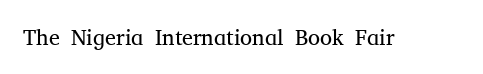
Q: Is the text bold? A: No.
Q: Is the text italic (slanted)? A: No, it is upright.
Q: Is the text underlined? A: No.
Q: Is the spacing between letters normal or unusually wide? A: Normal.
